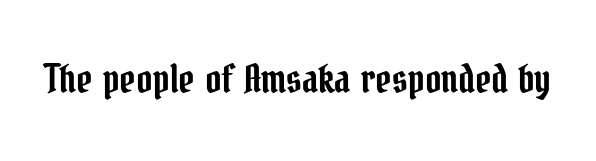
Q: Is the text italic (slanted)? A: No, it is upright.
Q: Is the typeface a serif or a sans-serif typeface? A: Serif.
Q: Is the text underlined? A: No.
Q: Is the spacing between letters normal or unusually wide? A: Normal.
Q: Width (condensed, normal, or wide)? A: Condensed.
Q: Stroke contrast? A: Low.
Q: x-height? A: Medium.
Q: Monospaced? A: No.
